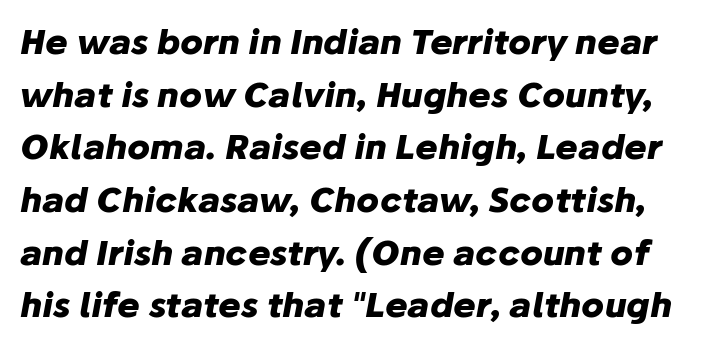
Q: Is the text bold? A: Yes.
Q: Is the text italic (slanted)? A: Yes, it leans right by about 10 degrees.
Q: Is the text underlined? A: No.
Q: Is the spacing between letters normal or unusually wide? A: Normal.
Q: Is the spacing between lines tight, normal or loose? A: Normal.
Q: Width (condensed, normal, or wide)? A: Normal.
Q: Stroke contrast? A: Low.
Q: x-height? A: Medium.
Q: Monospaced? A: No.
